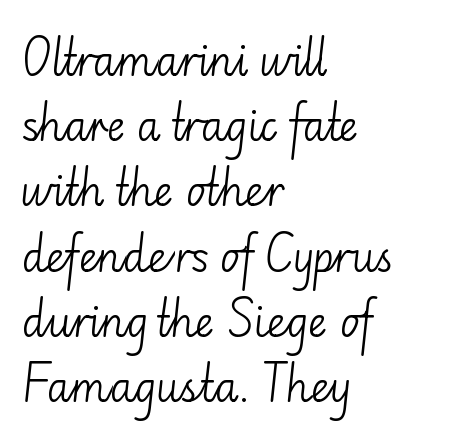
The words here are not underlined. Stroke mass is kept to a normal reading level or below. Proportional: the letters do not fall into vertical columns. No feet cap the strokes, marking this as sans-serif type.
